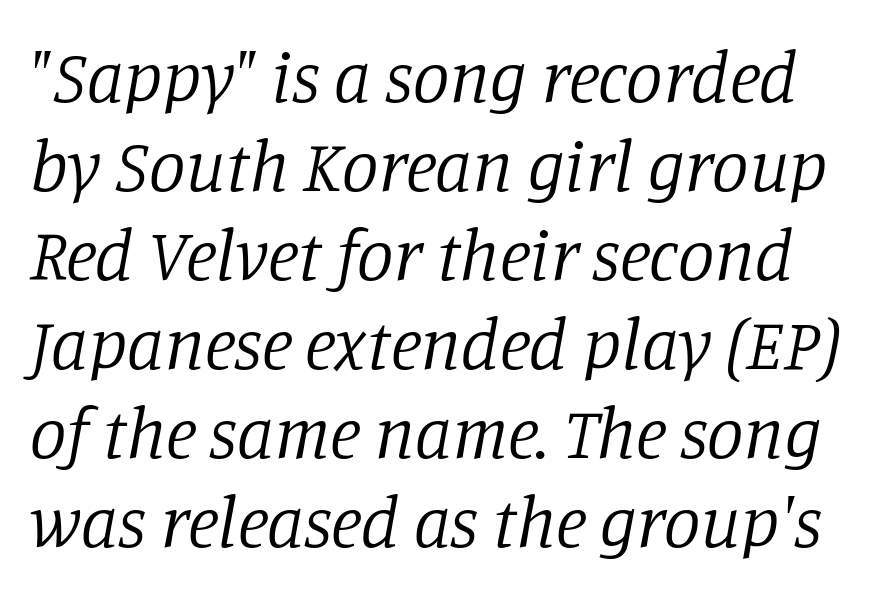
{"serif": "yes", "italic": "yes", "lean": "right", "slant_degrees": 11, "bold": "no", "weight": "regular", "width": "normal", "stroke_contrast": "low", "x_height": "large", "monospaced": "no", "underline": "no", "line_spacing_ratio": 1.22, "letter_spacing": "normal", "letter_spacing_em": 0.0, "glyph_px": 73}
